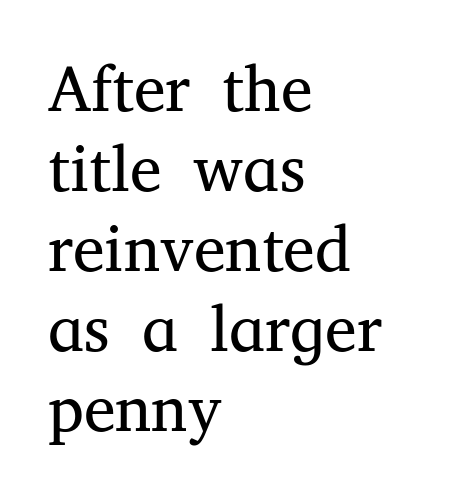
{"serif": "yes", "italic": "no", "bold": "no", "weight": "regular", "width": "normal", "stroke_contrast": "medium", "x_height": "medium", "monospaced": "no", "underline": "no", "align": "left", "line_spacing": "normal", "line_spacing_ratio": 1.25, "letter_spacing": "normal", "letter_spacing_em": 0.0, "glyph_px": 64}
